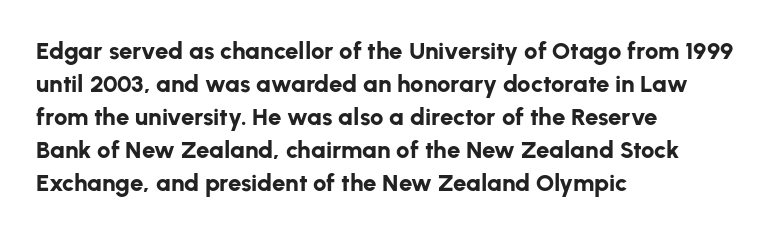
Q: Is the text bold? A: Yes.
Q: Is the text italic (slanted)? A: No, it is upright.
Q: Is the text underlined? A: No.
Q: How is the paragraph aligned? A: Left-aligned.
Q: Is the spacing between letters normal or unusually wide? A: Normal.
Q: Is the spacing between lines tight, normal or loose? A: Normal.
